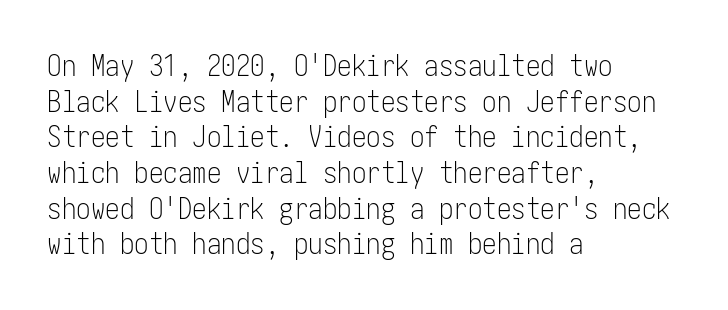
Q: Is the text bold? A: No.
Q: Is the text italic (slanted)? A: No, it is upright.
Q: Is the typeface a serif or a sans-serif typeface? A: Sans-serif.
Q: Is the text underlined? A: No.
Q: How is the paragraph aligned? A: Left-aligned.
Q: Is the spacing between letters normal or unusually wide? A: Normal.
Q: Width (condensed, normal, or wide)? A: Condensed.
Q: Stroke contrast? A: Low.
Q: x-height? A: Medium.
